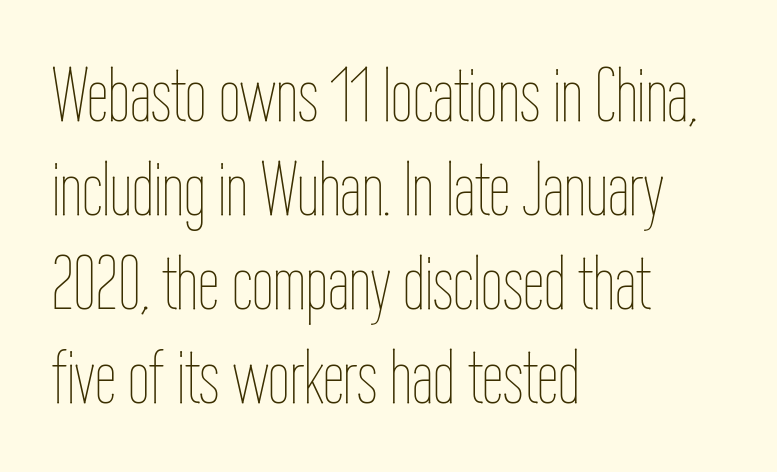
The image shows 77 px thin, condensed type, upright; set left-aligned, line spacing 1.22x, normal letter spacing, not underlined; low stroke contrast and a medium x-height.
